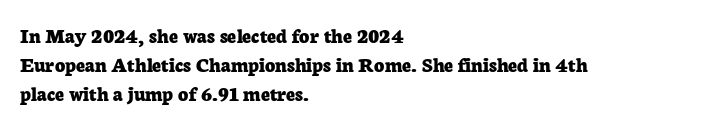
Q: Is the text bold? A: Yes.
Q: Is the text italic (slanted)? A: No, it is upright.
Q: Is the text underlined? A: No.
Q: How is the paragraph aligned? A: Left-aligned.
Q: Is the spacing between letters normal or unusually wide? A: Normal.
Q: Is the spacing between lines tight, normal or loose? A: Normal.
